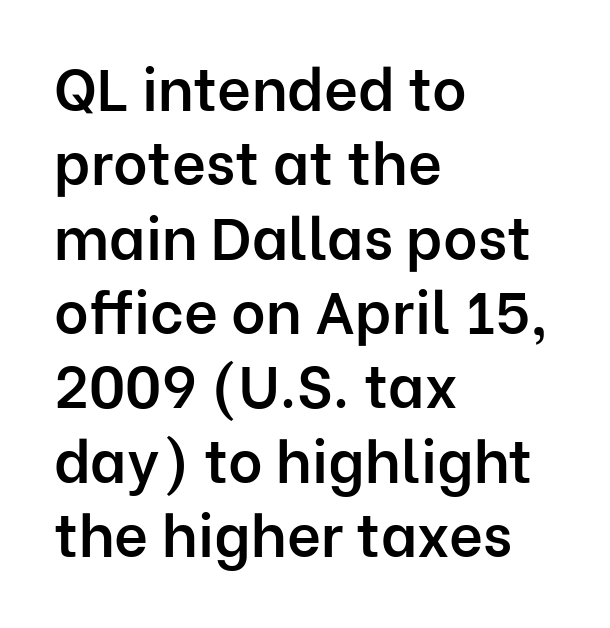
Q: Is the text bold? A: Semi-bold.
Q: Is the text italic (slanted)? A: No, it is upright.
Q: Is the typeface a serif or a sans-serif typeface? A: Sans-serif.
Q: Is the text underlined? A: No.
Q: How is the paragraph aligned? A: Left-aligned.
Q: Is the spacing between letters normal or unusually wide? A: Normal.
Q: Is the spacing between lines tight, normal or loose? A: Normal.
Q: Width (condensed, normal, or wide)? A: Normal.
Q: Stroke contrast? A: Low.
Q: x-height? A: Medium.
Q: Monospaced? A: No.
